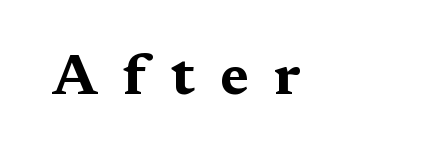
Italic? Not at all — the glyphs are vertical. The glyphs have the mass of a bold cut. The designer went with a serif here, giving each stem small feet. The letters advance in unequal steps, a hallmark of proportional type. Line beginnings align vertically; line endings do not.
